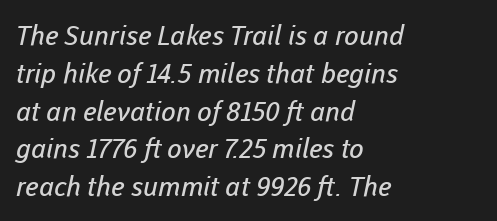
Bold? No — there's no thickening of the strokes. Quick note: interline space is typical. One-word summary of the alignment: left. Words float on clear page, feet unadorned.
